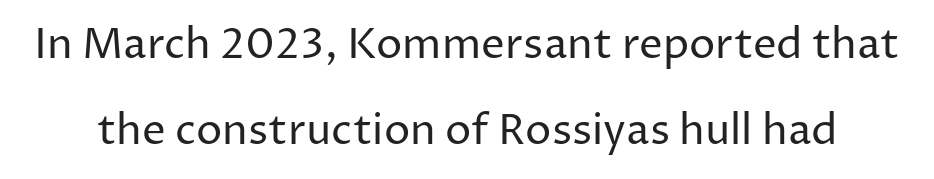
{"serif": "no", "italic": "no", "bold": "no", "weight": "regular", "width": "normal", "stroke_contrast": "low", "x_height": "medium", "monospaced": "no", "underline": "no", "line_spacing": "loose", "line_spacing_ratio": 2.05, "letter_spacing": "normal", "letter_spacing_em": 0.0, "glyph_px": 42}
